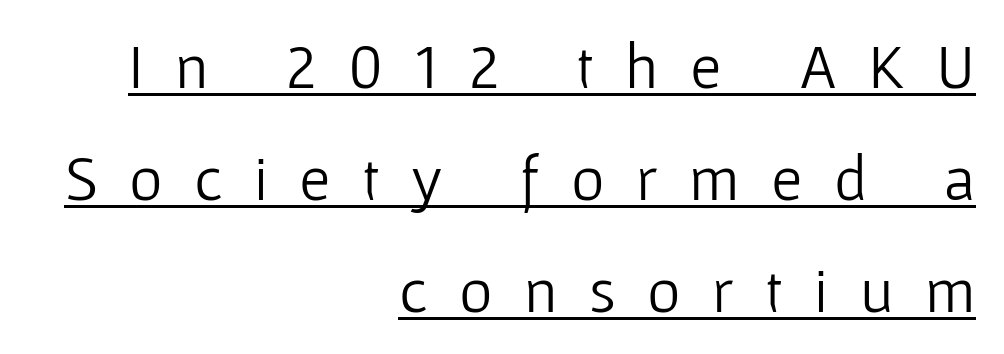
Is there an underline? Yes — a line sits under the letters. Counters stay open thanks to moderate or lighter strokes. No italicization has been applied; the sample stays upright. If you drew a ruler down the right edge, every line would touch it. The passage shown is typeset with a sans-serif family. This sample has the flowing, uneven cadence of proportional lettering.
